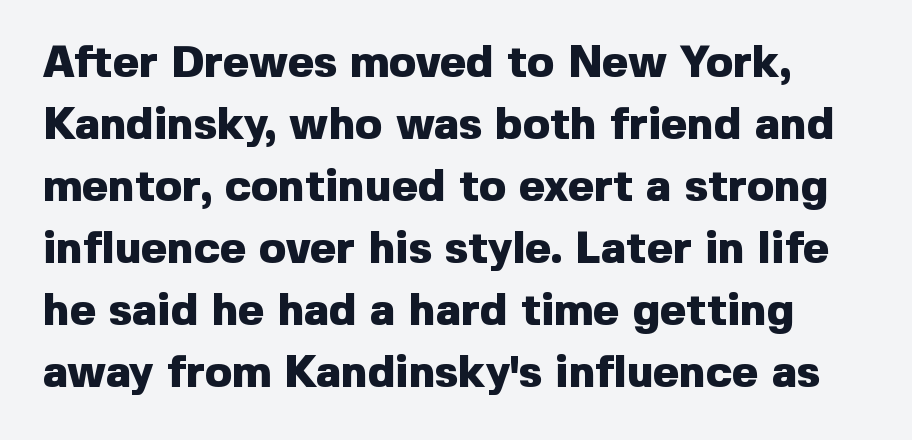
The image shows 45 px heavy sans-serif type, upright; set normal line spacing (1.38x), normal letter spacing, not underlined; a medium x-height.
